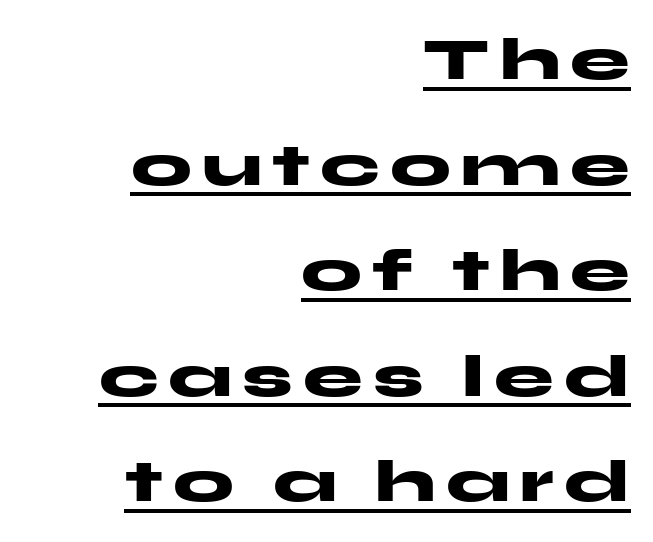
{"serif": "no", "italic": "no", "bold": "yes", "weight": "heavy", "width": "wide", "stroke_contrast": "medium", "x_height": "medium", "monospaced": "no", "underline": "yes", "align": "right", "line_spacing_ratio": 1.76, "glyph_px": 60}
